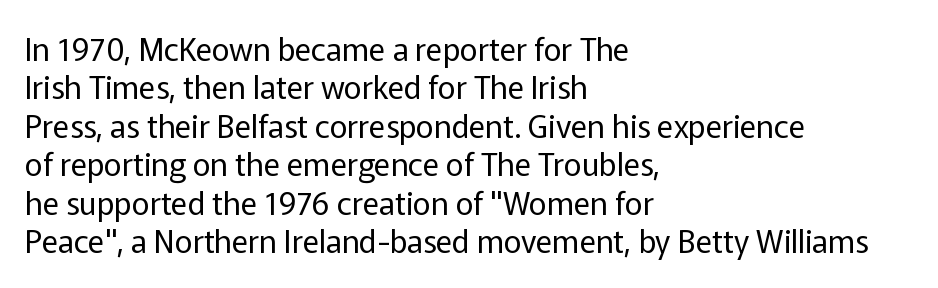
Q: Is the text bold? A: No.
Q: Is the text italic (slanted)? A: No, it is upright.
Q: Is the typeface a serif or a sans-serif typeface? A: Sans-serif.
Q: Is the text underlined? A: No.
Q: How is the paragraph aligned? A: Left-aligned.
Q: Is the spacing between letters normal or unusually wide? A: Normal.
Q: Width (condensed, normal, or wide)? A: Normal.
Q: Stroke contrast? A: Low.
Q: x-height? A: Medium.
Q: Monospaced? A: No.
